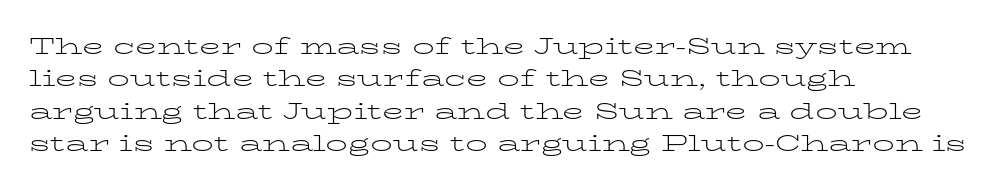
The image shows 22 px text type, upright; set left-aligned, normal line spacing (1.47x), normal letter spacing, not underlined.
